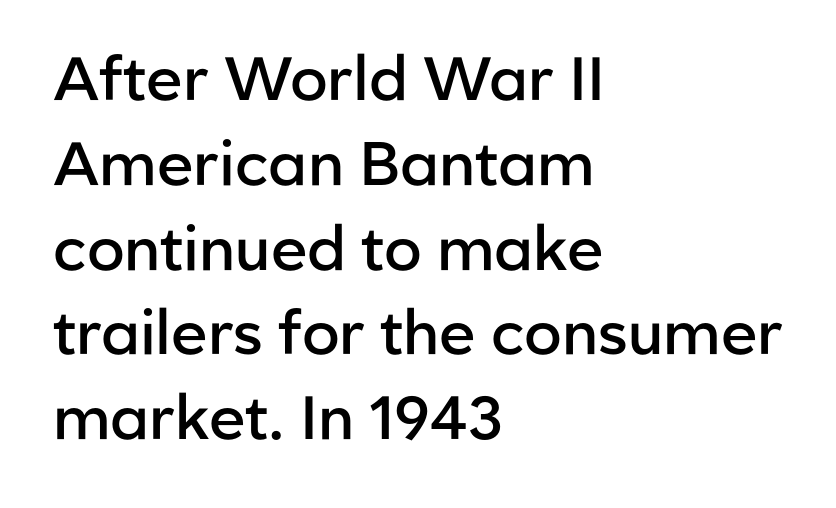
The image shows 61 px semibold sans-serif type, upright; set left-aligned, normal line spacing (1.39x), normal letter spacing, not underlined; low stroke contrast and a medium x-height.
